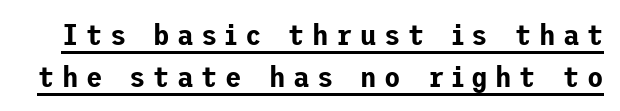
The image shows 30 px sans-serif type, upright; set normal line spacing (1.39x), unusually wide letter spacing (+0.25 em), underlined; low stroke contrast and a medium x-height.
